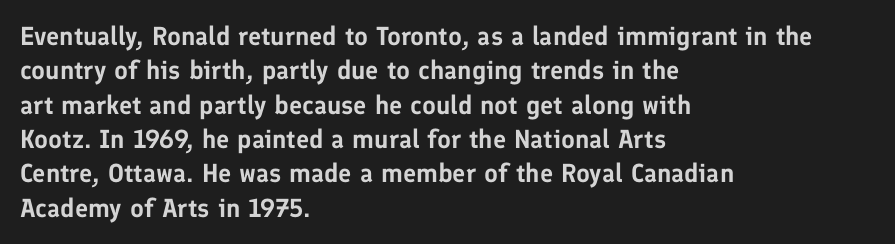
Q: Is the text italic (slanted)? A: No, it is upright.
Q: Is the text underlined? A: No.
Q: How is the paragraph aligned? A: Left-aligned.
Q: Is the spacing between letters normal or unusually wide? A: Normal.
Q: Is the spacing between lines tight, normal or loose? A: Normal.
